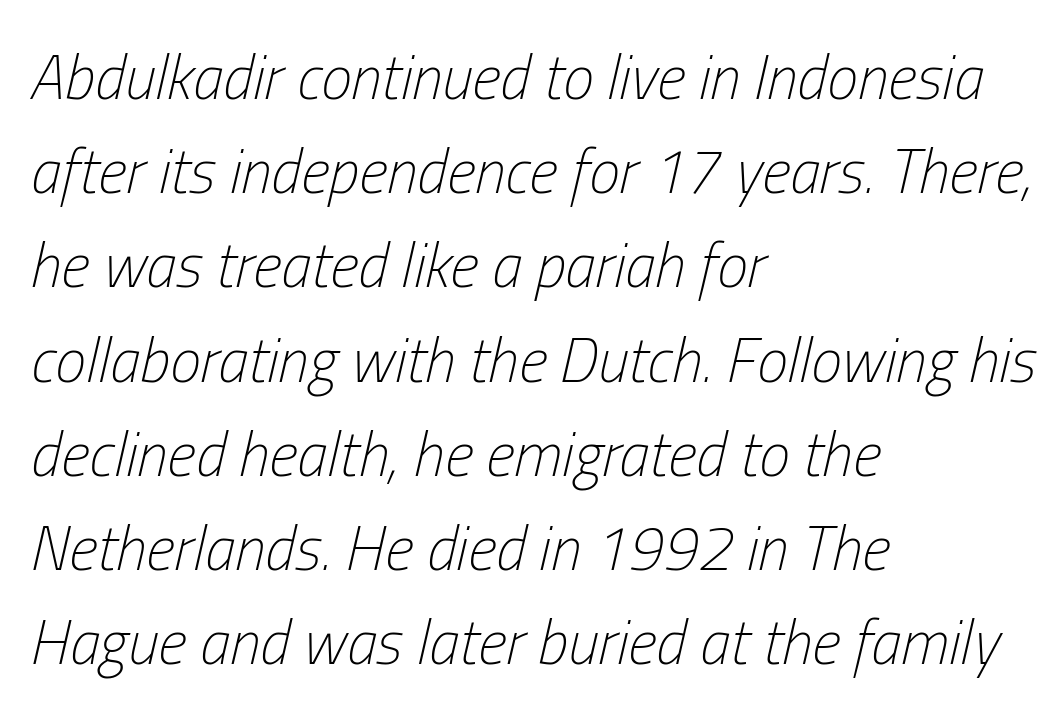
Q: Is the text bold? A: No.
Q: Is the text italic (slanted)? A: Yes, it leans right by about 13 degrees.
Q: Is the text underlined? A: No.
Q: How is the paragraph aligned? A: Left-aligned.
Q: Is the spacing between letters normal or unusually wide? A: Normal.
Q: Is the spacing between lines tight, normal or loose? A: Normal.
Q: Width (condensed, normal, or wide)? A: Condensed.
Q: Stroke contrast? A: Low.
Q: x-height? A: Medium.
Q: Monospaced? A: No.
